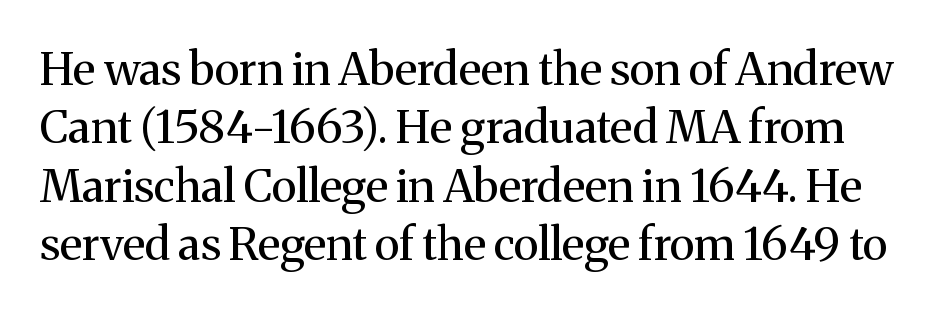
Check under the words: just untouched page. Character widths vary here, with narrow letters taking less room than wide ones. Note: serifs present on the glyphs. Glyph-to-glyph distance matches everyday printed text. Counters stay open thanks to moderate or lighter strokes.
